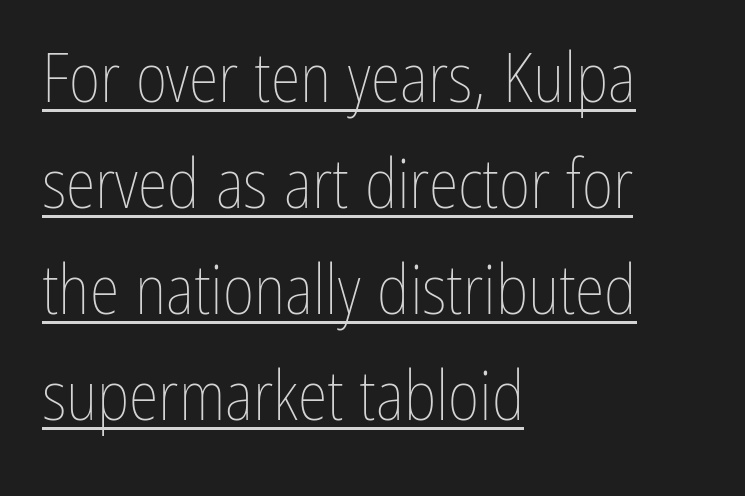
{"italic": "no", "bold": "no", "weight": "thin", "width": "condensed", "stroke_contrast": "low", "x_height": "medium", "monospaced": "no", "underline": "yes", "align": "left", "line_spacing": "normal", "line_spacing_ratio": 1.56, "letter_spacing": "normal", "letter_spacing_em": 0.0, "glyph_px": 68}
